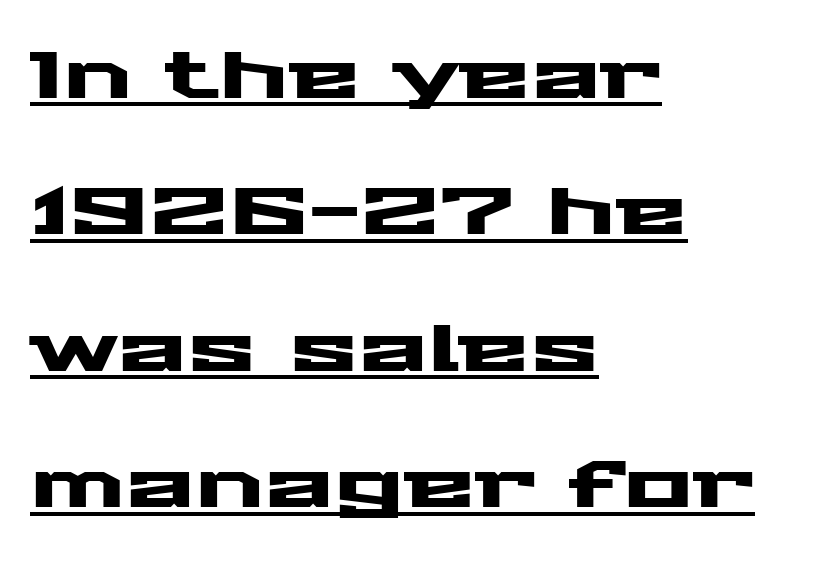
The image shows 65 px wide sans-serif type, upright; set left-aligned, loose line spacing (2.1x), normal letter spacing, underlined; medium stroke contrast and a medium x-height.
